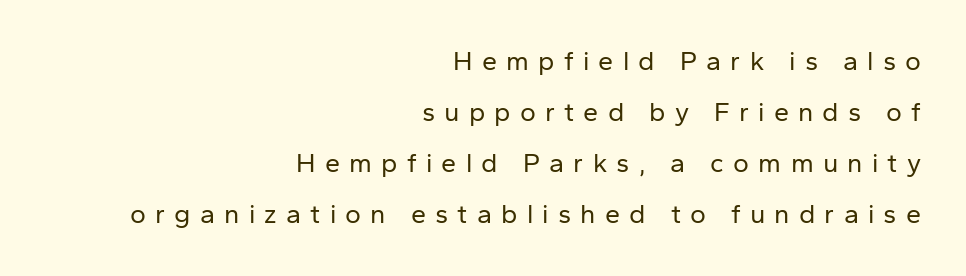
{"italic": "no", "bold": "no", "underline": "no", "align": "right", "line_spacing_ratio": 1.89, "letter_spacing": "wide", "letter_spacing_em": 0.34, "glyph_px": 27}
